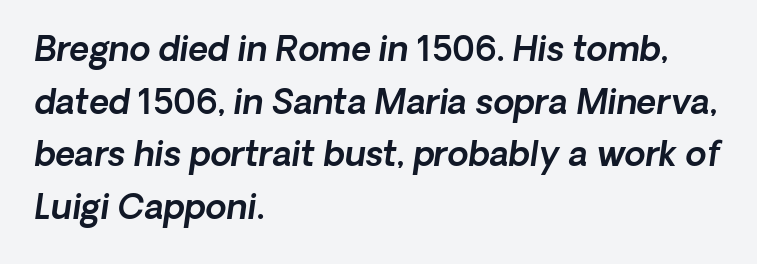
Q: Is the text italic (slanted)? A: Yes, it leans right by about 8 degrees.
Q: Is the text underlined? A: No.
Q: How is the paragraph aligned? A: Left-aligned.
Q: Is the spacing between letters normal or unusually wide? A: Normal.
Q: Is the spacing between lines tight, normal or loose? A: Normal.
Q: Width (condensed, normal, or wide)? A: Normal.
Q: x-height? A: Medium.
Q: Monospaced? A: No.
